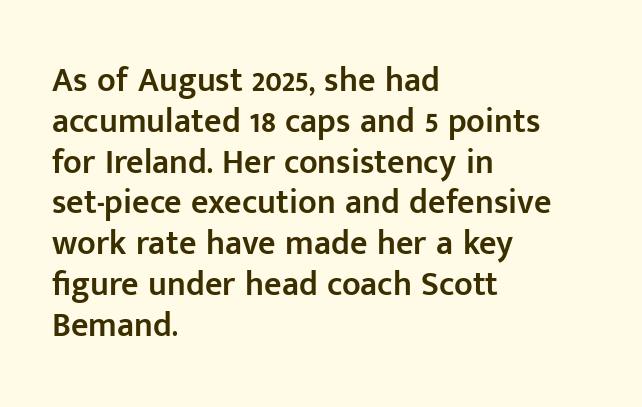
{"serif": "no", "italic": "no", "bold": "semi", "weight": "semibold", "width": "normal", "stroke_contrast": "low", "x_height": "medium", "monospaced": "no", "underline": "no", "align": "left", "line_spacing_ratio": 1.2, "letter_spacing": "normal", "letter_spacing_em": 0.0, "glyph_px": 34}
